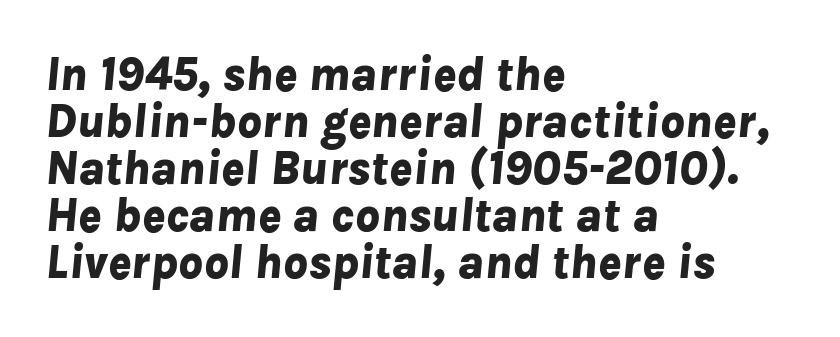
The image shows 48 px bold type, italic (leaning right); set left-aligned, tight line spacing (0.98x), normal letter spacing, not underlined; low stroke contrast and a medium x-height.
